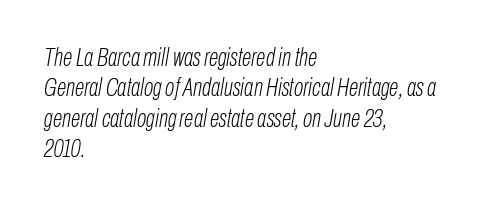
Q: Is the text bold? A: No.
Q: Is the text italic (slanted)? A: Yes, it leans right by about 10 degrees.
Q: Is the text underlined? A: No.
Q: How is the paragraph aligned? A: Left-aligned.
Q: Is the spacing between letters normal or unusually wide? A: Normal.
